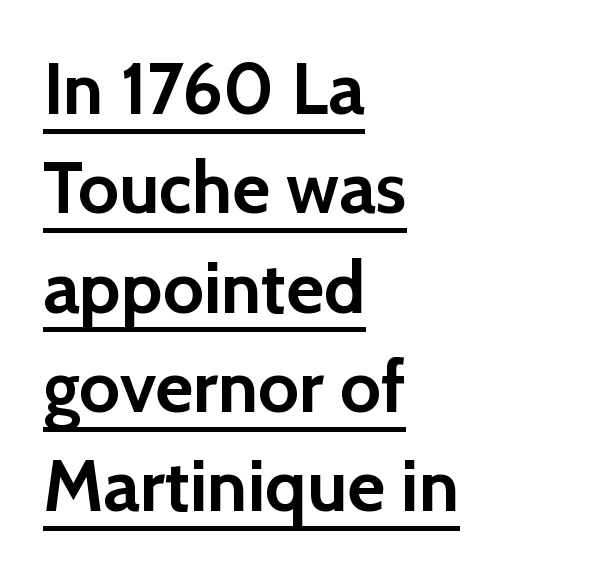
{"serif": "no", "italic": "no", "bold": "yes", "weight": "semibold", "width": "normal", "x_height": "medium", "monospaced": "no", "underline": "yes", "align": "left", "line_spacing": "normal", "line_spacing_ratio": 1.36, "letter_spacing": "normal", "letter_spacing_em": 0.0, "glyph_px": 73}
